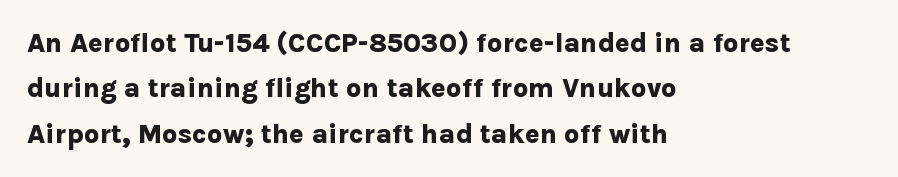
Has an underline been added? It has not. These lines are set flush left with a ragged right edge. A typesetter would call this zero additional tracking. A typesetter would call this leading conventional body-copy spacing. Look at the stroke-to-counter ratio: heavy, a bold. Characters remain perfectly vertical along every line.
